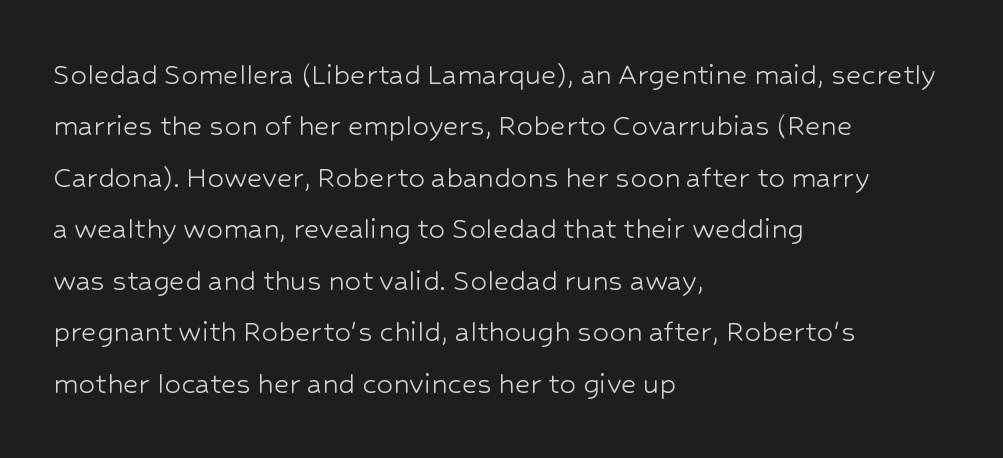
{"serif": "no", "italic": "no", "bold": "no", "weight": "light", "width": "normal", "stroke_contrast": "low", "x_height": "medium", "monospaced": "no", "underline": "no", "align": "left", "line_spacing": "normal", "line_spacing_ratio": 1.56, "letter_spacing": "normal", "letter_spacing_em": 0.0, "glyph_px": 33}
